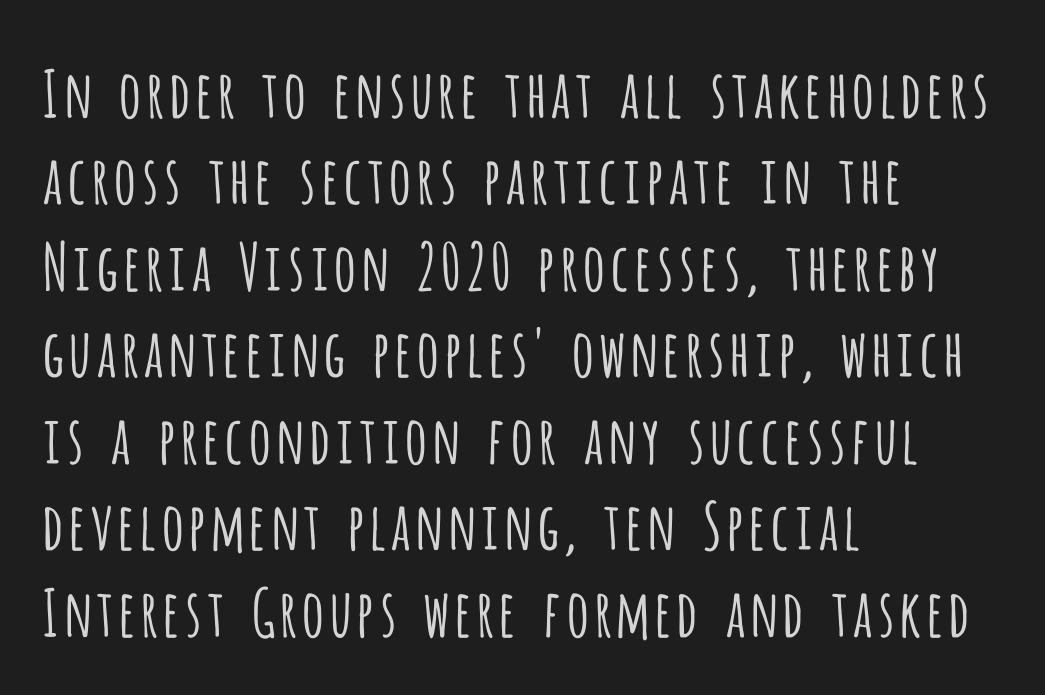
The letters sit at their default tracking, neither squeezed nor spread. A classic flush-left, rag-right setting is used for this passage. I'd call this a sans setting — the letters go barefoot. You could not count columns in this text — the font is proportionally spaced. Words float on clear page, feet unadorned.
